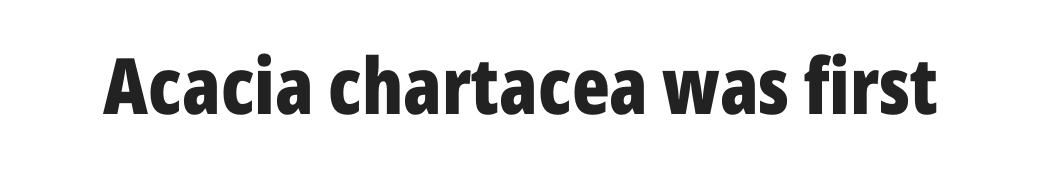
The image shows 78 px bold, condensed sans-serif type, upright; set normal letter spacing, not underlined; low stroke contrast and a medium x-height.
